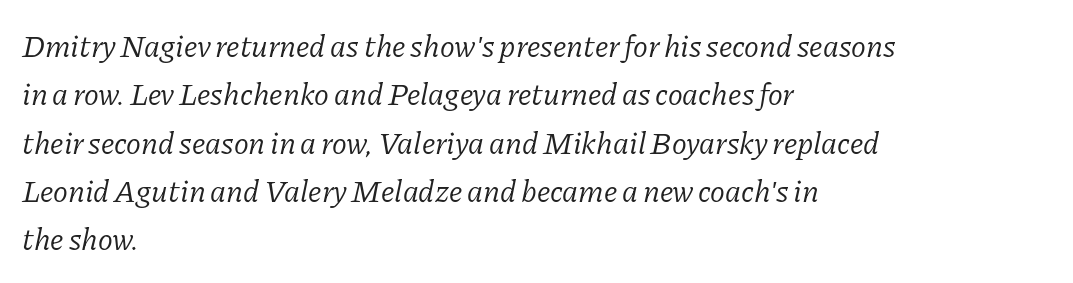
{"serif": "yes", "italic": "yes", "lean": "right", "slant_degrees": 11, "bold": "no", "weight": "light", "width": "normal", "stroke_contrast": "low", "x_height": "medium", "monospaced": "no", "underline": "no", "align": "left", "line_spacing": "normal", "line_spacing_ratio": 1.56, "letter_spacing": "normal", "letter_spacing_em": 0.0, "glyph_px": 31}
